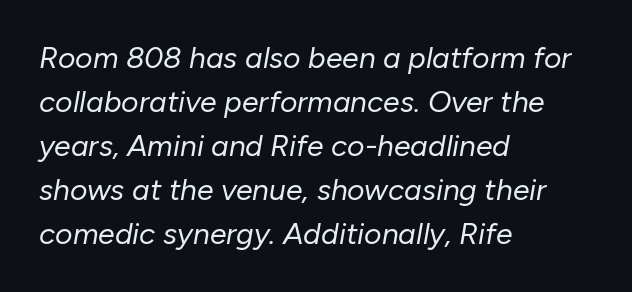
Q: Is the text bold? A: No.
Q: Is the text italic (slanted)? A: Yes, it leans right by about 10 degrees.
Q: Is the text underlined? A: No.
Q: How is the paragraph aligned? A: Left-aligned.
Q: Is the spacing between letters normal or unusually wide? A: Normal.
Q: Is the spacing between lines tight, normal or loose? A: Normal.
Q: Width (condensed, normal, or wide)? A: Normal.
Q: Stroke contrast? A: Low.
Q: x-height? A: Medium.
Q: Monospaced? A: No.
